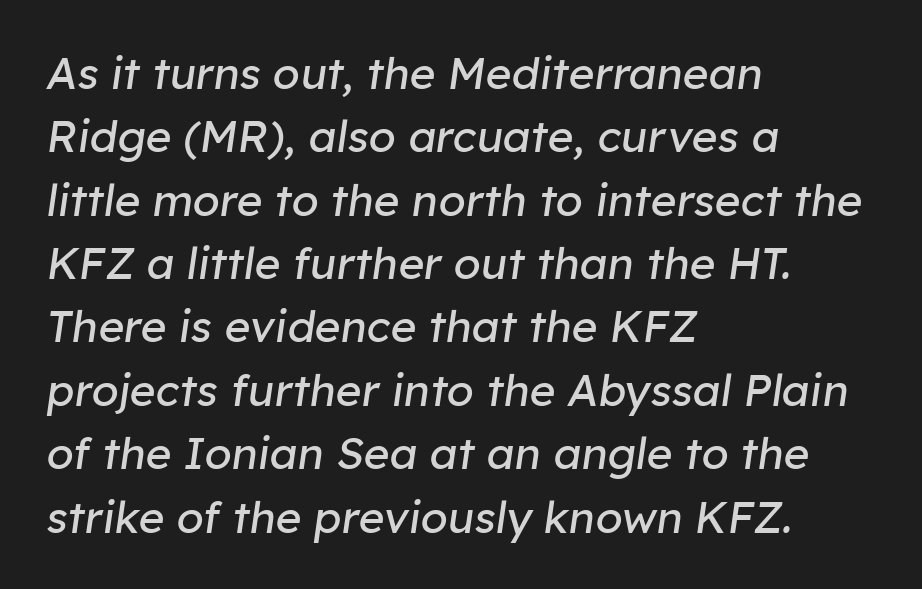
{"italic": "yes", "lean": "right", "slant_degrees": 8, "bold": "no", "weight": "regular", "width": "normal", "stroke_contrast": "low", "x_height": "medium", "monospaced": "no", "underline": "no", "align": "left", "line_spacing": "normal", "line_spacing_ratio": 1.44, "letter_spacing": "normal", "letter_spacing_em": 0.0, "glyph_px": 44}
